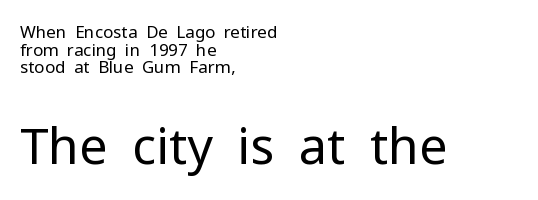
Q: Is the text bold? A: No.
Q: Is the text italic (slanted)? A: No, it is upright.
Q: Is the typeface a serif or a sans-serif typeface? A: Sans-serif.
Q: Is the text underlined? A: No.
Q: How is the paragraph aligned? A: Left-aligned.
Q: Is the spacing between letters normal or unusually wide? A: Normal.
Q: Is the spacing between lines tight, normal or loose? A: Tight.
Q: Which block of text is set in a larger size, the first (top) or the second (bottom)? A: The second (bottom) one.
Q: Width (condensed, normal, or wide)? A: Normal.
Q: Stroke contrast? A: Low.
Q: x-height? A: Medium.
Q: Monospaced? A: No.
